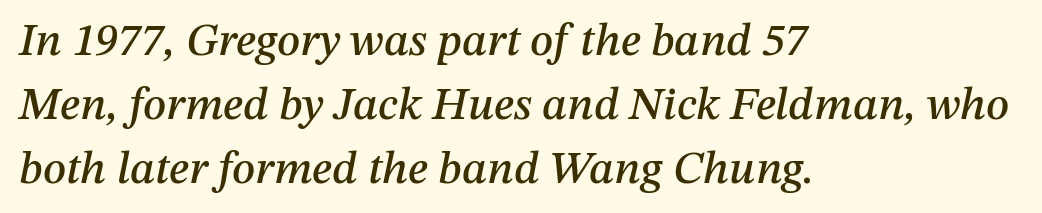
Q: Is the text italic (slanted)? A: Yes, it leans right by about 12 degrees.
Q: Is the text underlined? A: No.
Q: How is the paragraph aligned? A: Left-aligned.
Q: Is the spacing between letters normal or unusually wide? A: Normal.
Q: Is the spacing between lines tight, normal or loose? A: Normal.
Q: Width (condensed, normal, or wide)? A: Normal.
Q: Stroke contrast? A: Medium.
Q: x-height? A: Medium.
Q: Monospaced? A: No.
